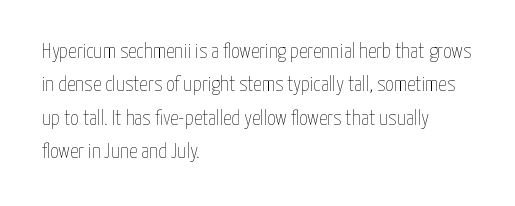
Q: Is the text bold? A: No.
Q: Is the text italic (slanted)? A: No, it is upright.
Q: Is the text underlined? A: No.
Q: How is the paragraph aligned? A: Left-aligned.
Q: Is the spacing between letters normal or unusually wide? A: Normal.
Q: Is the spacing between lines tight, normal or loose? A: Normal.
